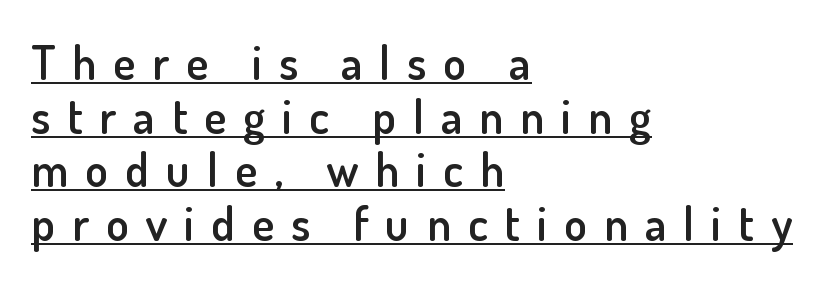
Q: Is the text bold? A: Semi-bold.
Q: Is the text italic (slanted)? A: No, it is upright.
Q: Is the typeface a serif or a sans-serif typeface? A: Sans-serif.
Q: Is the text underlined? A: Yes.
Q: How is the paragraph aligned? A: Left-aligned.
Q: Is the spacing between letters normal or unusually wide? A: Unusually wide.
Q: Is the spacing between lines tight, normal or loose? A: Tight.
Q: Width (condensed, normal, or wide)? A: Normal.
Q: Stroke contrast? A: Low.
Q: x-height? A: Small.
Q: Monospaced? A: No.
